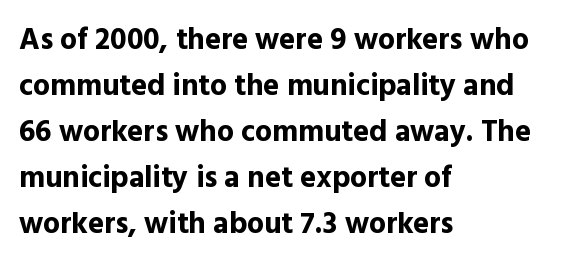
The image shows 30 px bold sans-serif type, upright; set left-aligned, normal line spacing (1.53x), normal letter spacing, not underlined; a medium x-height.
